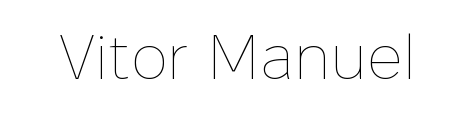
When letters stand straight like this, we call the style roman or upright. A typesetter would call this proportional, since set widths differ per character. There is no visible air inserted between adjacent glyphs. Only glyphs here, with clear space below each row.
